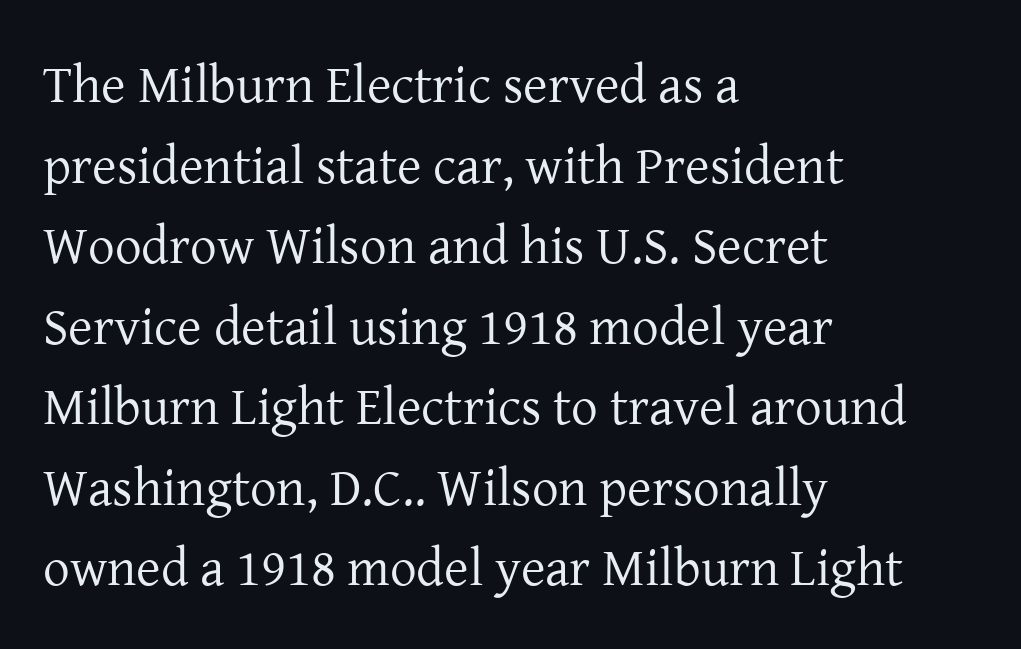
Q: Is the text bold? A: No.
Q: Is the text italic (slanted)? A: No, it is upright.
Q: Is the typeface a serif or a sans-serif typeface? A: Serif.
Q: Is the text underlined? A: No.
Q: How is the paragraph aligned? A: Left-aligned.
Q: Is the spacing between letters normal or unusually wide? A: Normal.
Q: Is the spacing between lines tight, normal or loose? A: Normal.
Q: Width (condensed, normal, or wide)? A: Normal.
Q: Stroke contrast? A: Low.
Q: x-height? A: Medium.
Q: Monospaced? A: No.
